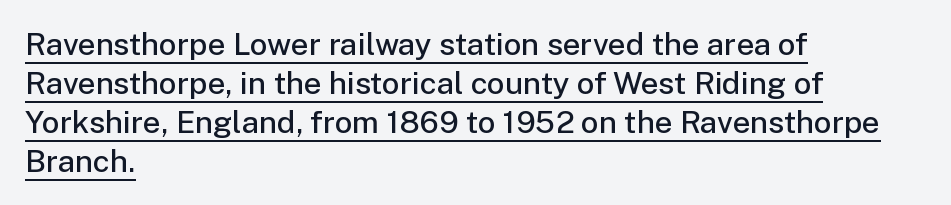
{"serif": "no", "italic": "no", "bold": "semi", "weight": "semibold", "width": "normal", "stroke_contrast": "low", "x_height": "medium", "monospaced": "no", "underline": "yes", "align": "left", "line_spacing": "normal", "line_spacing_ratio": 1.26, "letter_spacing": "normal", "letter_spacing_em": 0.0, "glyph_px": 31}
